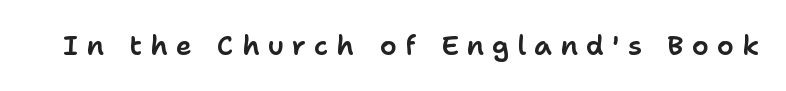
The image shows 27 px text type, upright; set unusually wide letter spacing (+0.3 em), not underlined.
